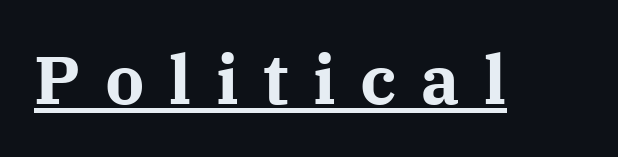
Each letter keeps its own natural width here, so spacing adapts to shape. Ascenders rise straight up at ninety degrees. These words are printed bold, with thick strokes throughout. Honestly, the underline is the first thing you notice here.
